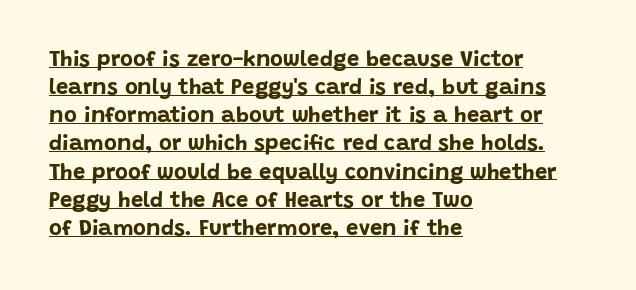
The glyphs have the mass of a bold cut. Ascenders rise straight up at ninety degrees. The letters sit at their default tracking, neither squeezed nor spread. Horizontal alignment here is leftward, the default for most running prose.
